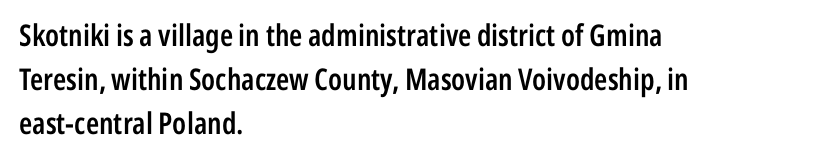
{"serif": "no", "italic": "no", "bold": "semi", "weight": "semibold", "width": "condensed", "stroke_contrast": "low", "x_height": "medium", "monospaced": "no", "underline": "no", "align": "left", "line_spacing": "normal", "line_spacing_ratio": 1.46, "letter_spacing": "normal", "letter_spacing_em": 0.0, "glyph_px": 30}
